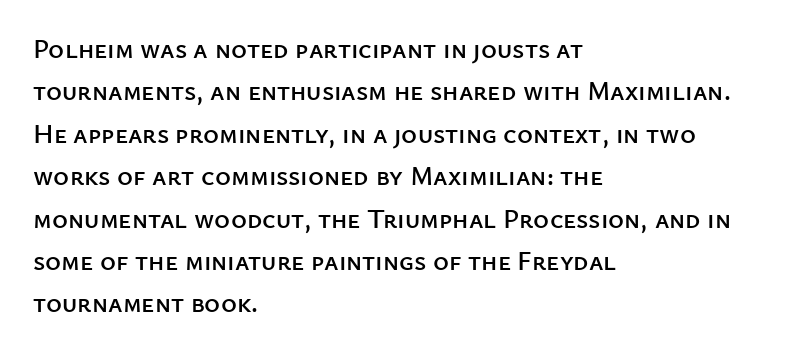
{"italic": "no", "underline": "no", "align": "left", "line_spacing": "normal", "line_spacing_ratio": 1.57, "letter_spacing": "normal", "letter_spacing_em": 0.0, "glyph_px": 27}
